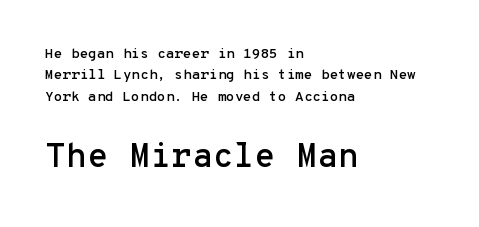
{"serif": "no", "italic": "no", "width": "normal", "stroke_contrast": "low", "x_height": "medium", "monospaced": "yes", "underline": "no", "align": "left", "line_spacing": "normal", "line_spacing_ratio": 1.52, "letter_spacing": "normal", "letter_spacing_em": 0.0, "larger_block": "second", "size_ratio": 2.43, "glyph_px": 34}
